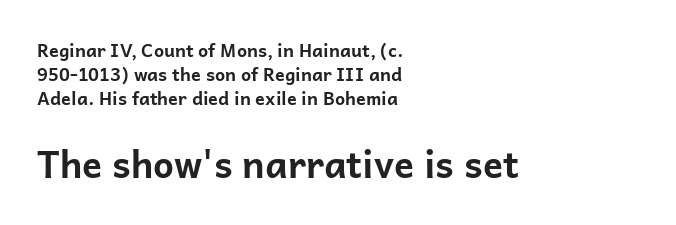
These two chunks differ in scale, with the bottom chunk taking the larger measure. No feet cap the strokes, marking this as sans-serif type. This sample uses an upright cut, with every glyph sitting square on the baseline. The rag falls on the right side of this text block. The glyphs are unaccompanied by any horizontal stroke below them. You'd pick this weight for a headline — it's a proper bold.
